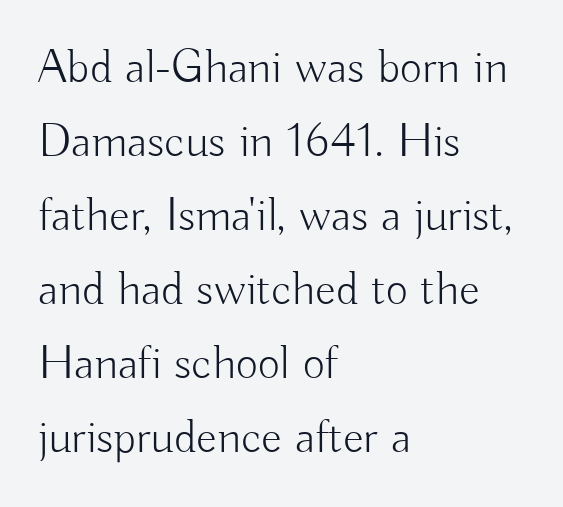
Q: Is the text bold? A: No.
Q: Is the text italic (slanted)? A: No, it is upright.
Q: Is the typeface a serif or a sans-serif typeface? A: Sans-serif.
Q: Is the text underlined? A: No.
Q: How is the paragraph aligned? A: Left-aligned.
Q: Is the spacing between letters normal or unusually wide? A: Normal.
Q: Is the spacing between lines tight, normal or loose? A: Normal.
Q: Width (condensed, normal, or wide)? A: Normal.
Q: Stroke contrast? A: Low.
Q: x-height? A: Small.
Q: Monospaced? A: No.
